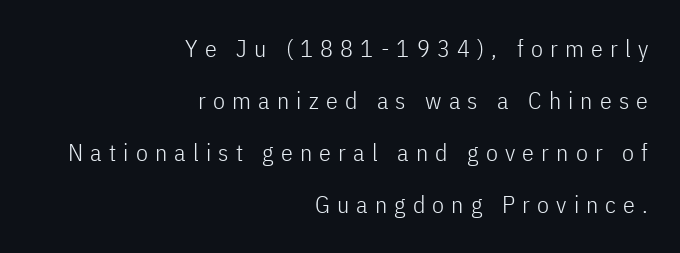
Rule under the text: the space is simply empty. Letters have the restrained weight of plain body copy at most. Successive baselines arrive slowly, with a big drop between each. What stands out about the letter spacing? Its width — letters are far apart. Posture: straight, roman, zero tilt.
